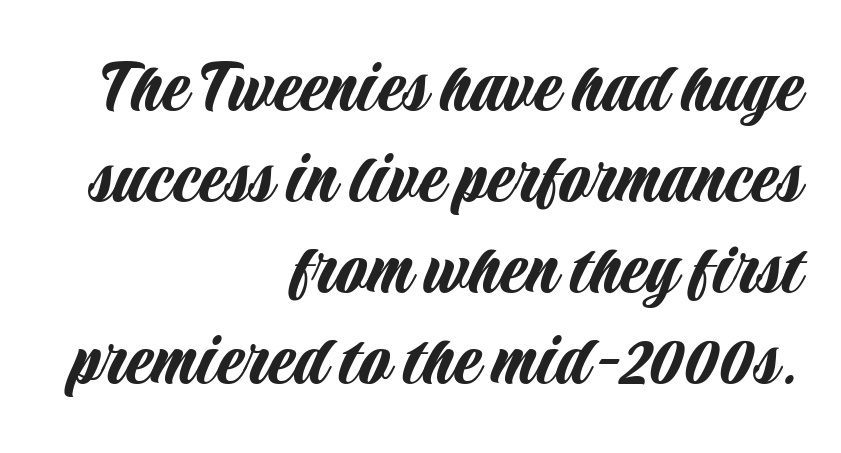
{"serif": "no", "width": "condensed", "stroke_contrast": "low", "x_height": "large", "monospaced": "no", "underline": "no", "align": "right", "line_spacing": "tight", "line_spacing_ratio": 1.15, "letter_spacing": "normal", "letter_spacing_em": 0.0, "glyph_px": 79}
